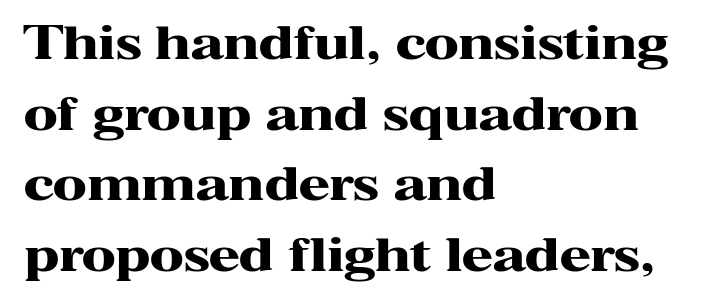
{"serif": "yes", "italic": "no", "bold": "yes", "weight": "heavy", "width": "wide", "stroke_contrast": "high", "x_height": "medium", "monospaced": "no", "underline": "no", "align": "left", "line_spacing": "normal", "line_spacing_ratio": 1.57, "letter_spacing": "normal", "letter_spacing_em": 0.0, "glyph_px": 45}
